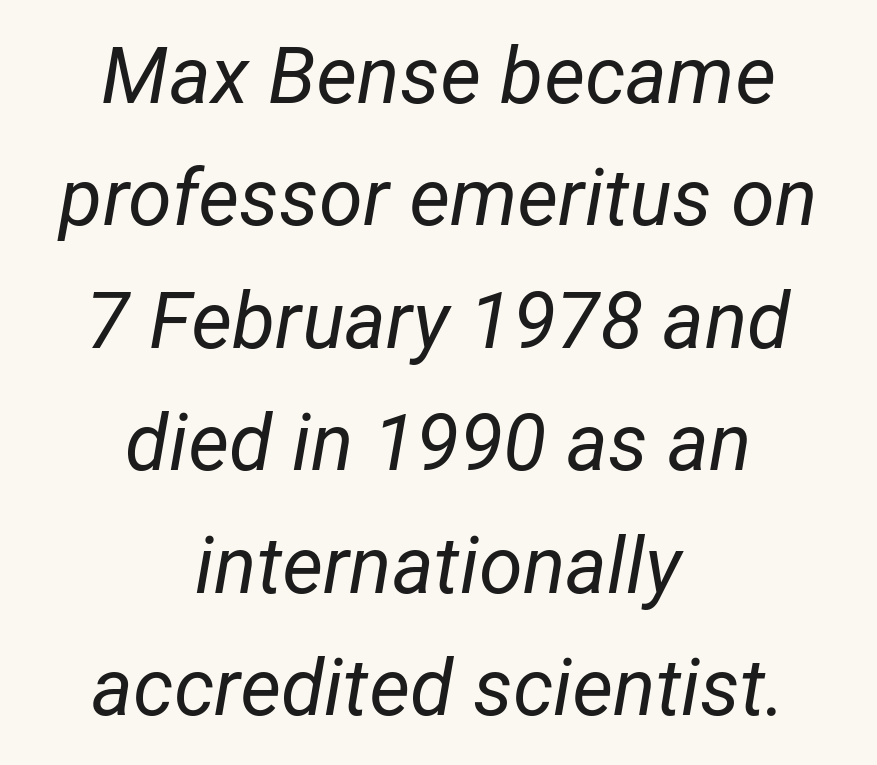
The image shows 79 px regular-weight type, italic (leaning right); set centered, normal line spacing (1.55x), normal letter spacing, not underlined; low stroke contrast and a medium x-height.
